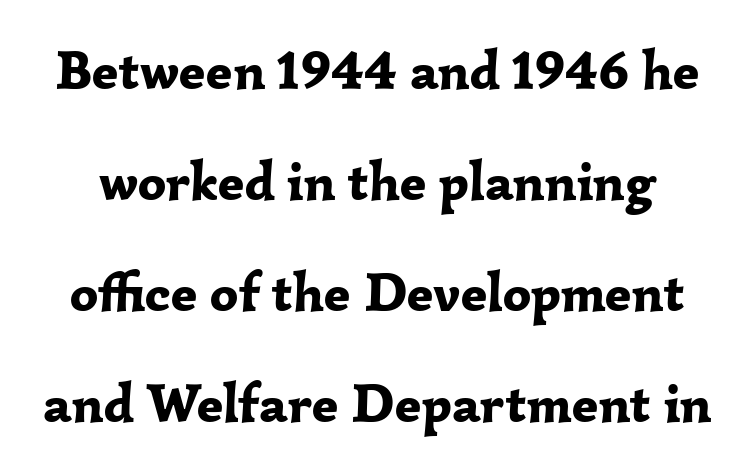
Q: Is the text bold? A: Yes.
Q: Is the text italic (slanted)? A: No, it is upright.
Q: Is the typeface a serif or a sans-serif typeface? A: Serif.
Q: Is the text underlined? A: No.
Q: Is the spacing between letters normal or unusually wide? A: Normal.
Q: Is the spacing between lines tight, normal or loose? A: Loose.
Q: Width (condensed, normal, or wide)? A: Normal.
Q: Stroke contrast? A: Low.
Q: x-height? A: Medium.
Q: Monospaced? A: No.
